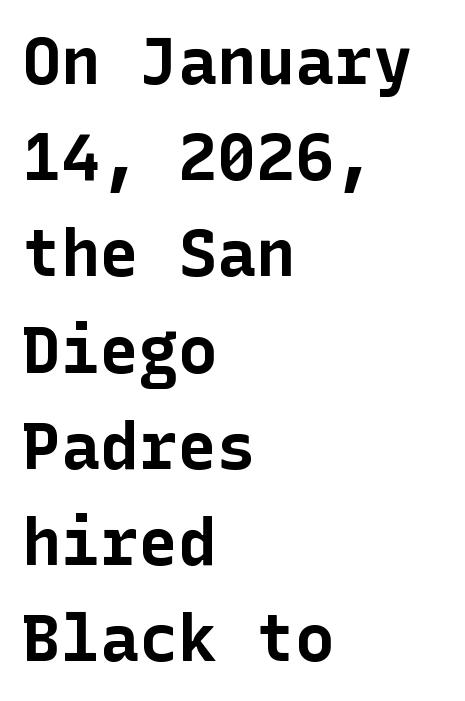
The image shows 65 px bold sans-serif type, upright; set left-aligned, normal line spacing (1.48x), normal letter spacing, not underlined; low stroke contrast and a medium x-height.
